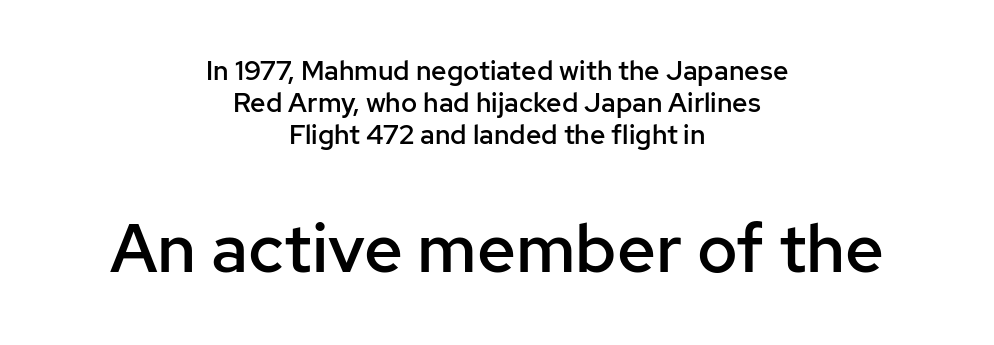
Does the bottom block carry the larger type? Yes, it does. Varying glyph widths throughout — classic text-font behaviour. Each row of text sits above clean, open space. When letters stand straight like this, we call the style roman or upright. Where is the straight margin? There isn't one; the lines are centered.
